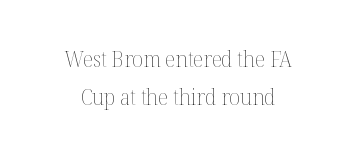
{"italic": "no", "bold": "no", "underline": "no", "align": "center", "line_spacing_ratio": 1.73, "letter_spacing": "normal", "letter_spacing_em": 0.0, "glyph_px": 22}
